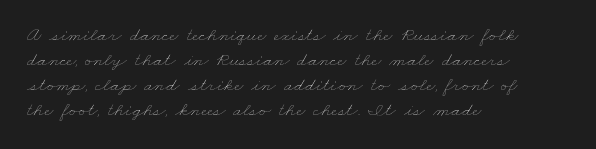
The image shows 20 px text type; set left-aligned, normal line spacing (1.25x), normal letter spacing, not underlined.
